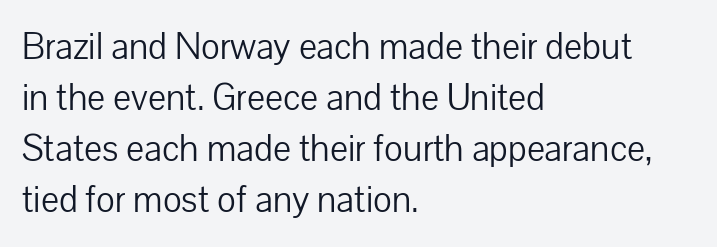
Q: Is the text bold? A: No.
Q: Is the text italic (slanted)? A: No, it is upright.
Q: Is the typeface a serif or a sans-serif typeface? A: Sans-serif.
Q: Is the text underlined? A: No.
Q: How is the paragraph aligned? A: Left-aligned.
Q: Is the spacing between letters normal or unusually wide? A: Normal.
Q: Is the spacing between lines tight, normal or loose? A: Normal.
Q: Width (condensed, normal, or wide)? A: Normal.
Q: Stroke contrast? A: Low.
Q: x-height? A: Medium.
Q: Monospaced? A: No.
